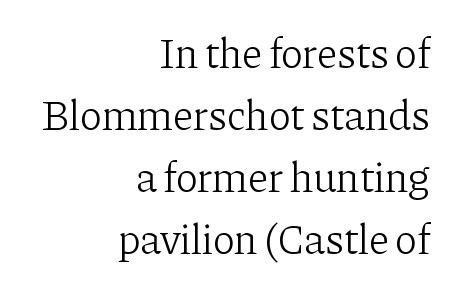
Students, note that the glyphs here touch the page at normal intervals. The typography opts for an upright posture over an oblique one. A normal amount of white space separates one row of letters from the next. Character widths vary here, with narrow letters taking less room than wide ones.
